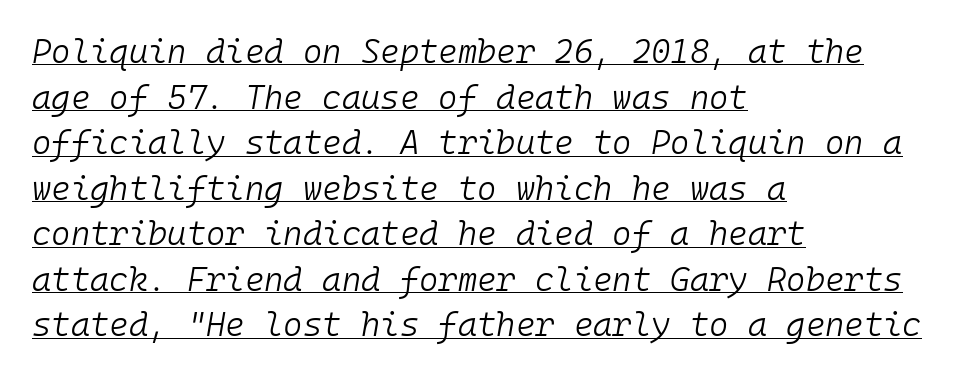
The image shows 33 px light type, italic (leaning right), monospaced; set left-aligned, normal line spacing (1.38x), normal letter spacing, underlined; low stroke contrast and a medium x-height.
